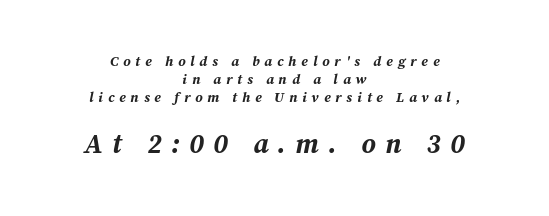
{"italic": "yes", "lean": "right", "slant_degrees": 12, "bold": "yes", "underline": "no", "align": "center", "line_spacing": "normal", "line_spacing_ratio": 1.27, "letter_spacing": "wide", "letter_spacing_em": 0.35, "larger_block": "second", "size_ratio": 1.93, "glyph_px": 27}
